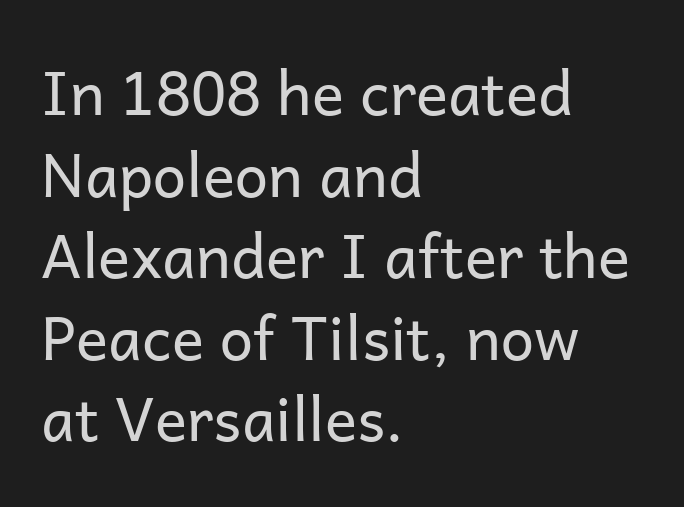
The image shows 60 px regular-weight sans-serif type, upright; set left-aligned, normal line spacing (1.36x), normal letter spacing, not underlined; low stroke contrast and a medium x-height.
